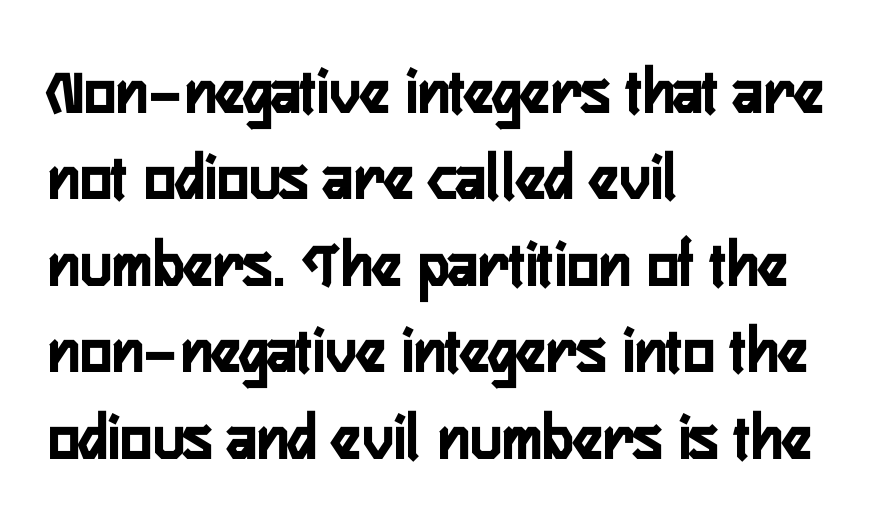
The image shows 67 px semibold, condensed sans-serif type, upright; set left-aligned, normal line spacing (1.29x), normal letter spacing, not underlined; low stroke contrast and a medium x-height.
